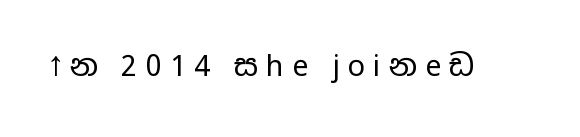
You can tell from the bare stems that sans-serif type was used. The face looks like a standard text weight, possibly lighter. The strip under each line holds only bare page. This sample has the flowing, uneven cadence of proportional lettering. Glyph-to-glyph distance is far greater than everyday printed text.
